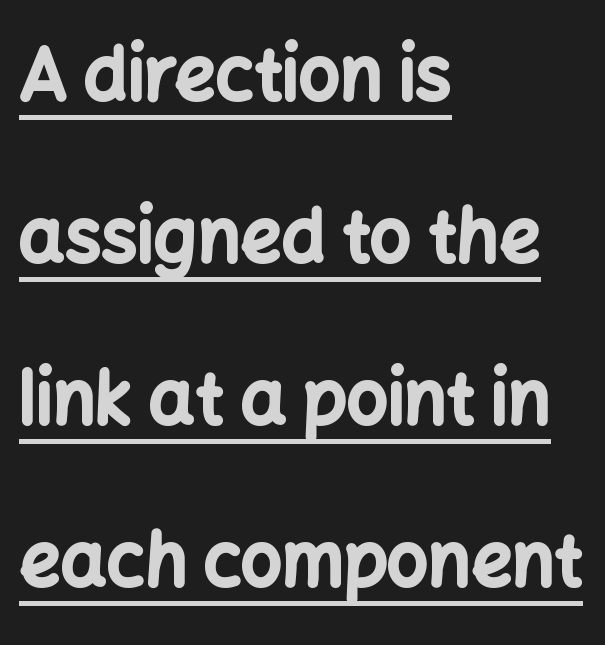
The image shows 72 px bold sans-serif type, upright; set left-aligned, loose line spacing (2.25x), normal letter spacing, underlined; low stroke contrast and a medium x-height.
